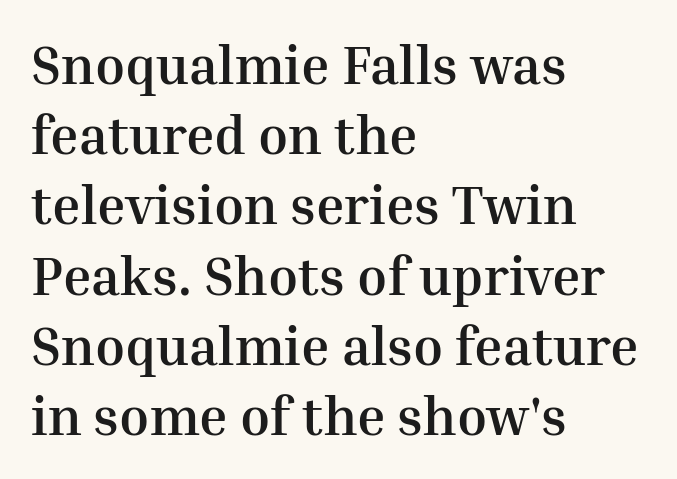
Is the letter spacing exaggerated? No — it looks like the ordinary default. These lines stack with their left ends in a neat column. Italic: no, the glyphs are upright roman. Successive baselines arrive at the customary interval. The foot of each line stays bare and open. Plenty of ink on the page — the face is bold.
